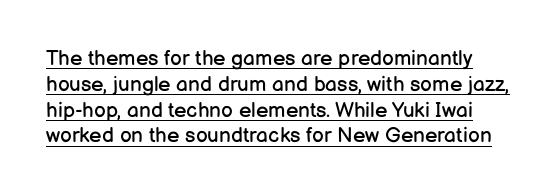
{"italic": "no", "bold": "no", "underline": "yes", "line_spacing_ratio": 1.23, "letter_spacing": "normal", "letter_spacing_em": 0.0, "glyph_px": 21}
